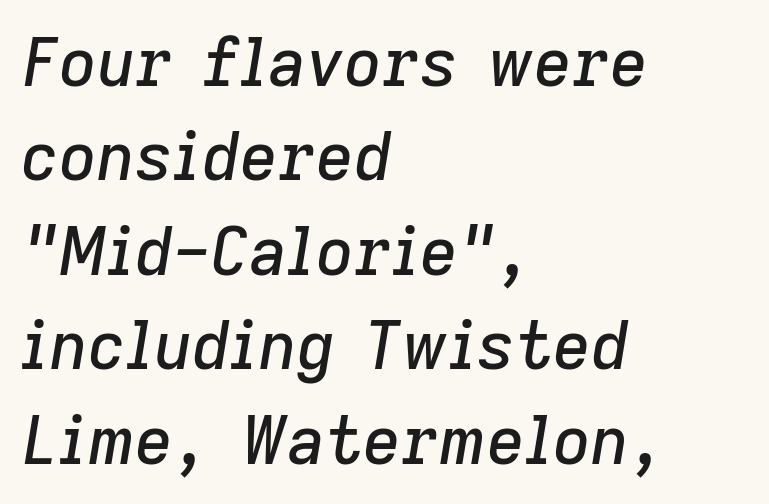
Q: Is the text italic (slanted)? A: Yes, it leans right by about 9 degrees.
Q: Is the text underlined? A: No.
Q: How is the paragraph aligned? A: Left-aligned.
Q: Is the spacing between letters normal or unusually wide? A: Normal.
Q: Is the spacing between lines tight, normal or loose? A: Normal.
Q: Width (condensed, normal, or wide)? A: Normal.
Q: Stroke contrast? A: Low.
Q: x-height? A: Medium.
Q: Monospaced? A: No.
